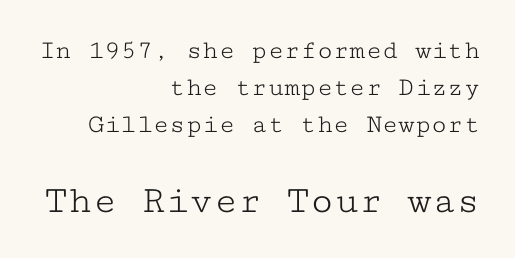
The image shows 40 px light, wide serif type, upright, monospaced; set right-aligned, normal line spacing (1.37x), normal letter spacing, not underlined; the second (bottom) block is 1.48x larger; low stroke contrast and a medium x-height.
